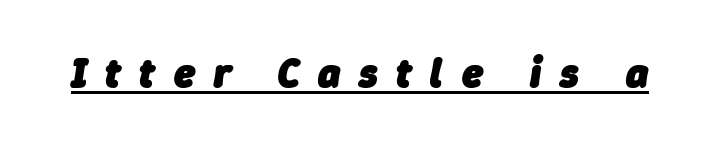
{"italic": "yes", "lean": "right", "slant_degrees": 9, "bold": "yes", "weight": "heavy", "width": "normal", "stroke_contrast": "low", "x_height": "medium", "monospaced": "no", "underline": "yes", "letter_spacing": "wide", "letter_spacing_em": 0.44, "glyph_px": 42}
